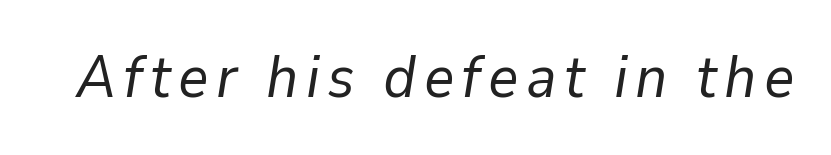
The image shows 59 px regular-weight type, italic (leaning right); set not underlined; low stroke contrast and a medium x-height.
